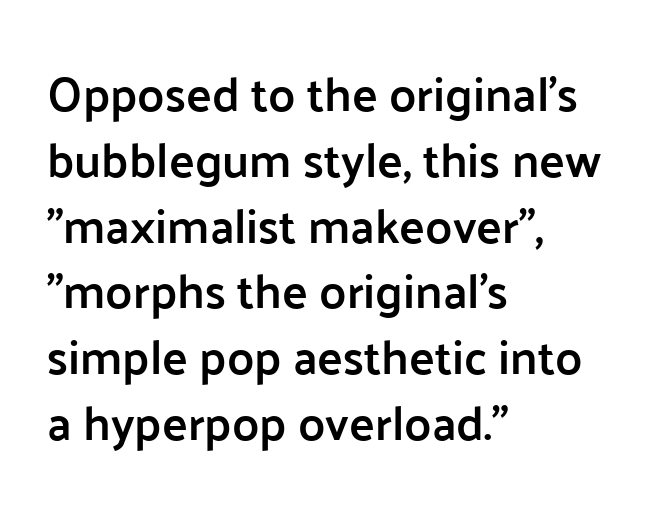
{"serif": "no", "italic": "no", "bold": "semi", "weight": "semibold", "width": "normal", "stroke_contrast": "low", "x_height": "medium", "monospaced": "no", "underline": "no", "align": "left", "line_spacing": "normal", "line_spacing_ratio": 1.37, "letter_spacing": "normal", "letter_spacing_em": 0.0, "glyph_px": 48}
